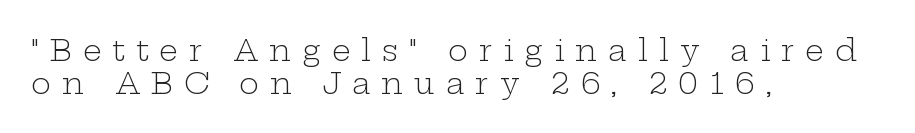
The image shows 30 px light, wide serif type, upright; set left-aligned, tight line spacing (1.09x), unusually wide letter spacing (+0.36 em), not underlined; low stroke contrast and a medium x-height.
